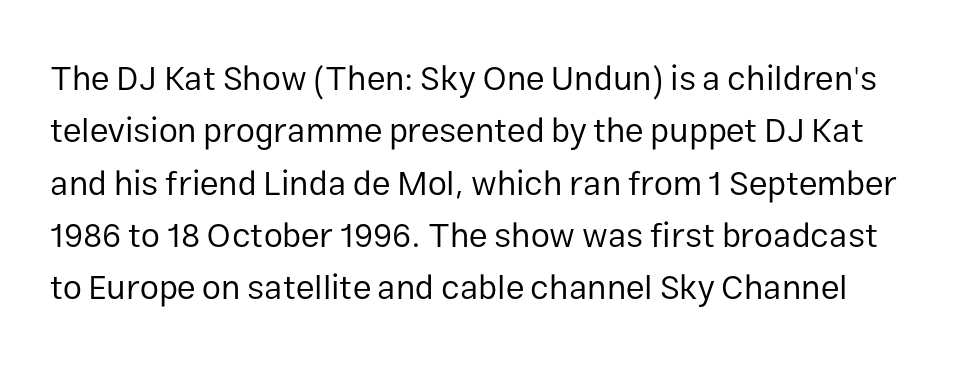
The image shows 34 px regular-weight sans-serif type, upright; set normal line spacing (1.54x), normal letter spacing, not underlined; low stroke contrast and a medium x-height.
